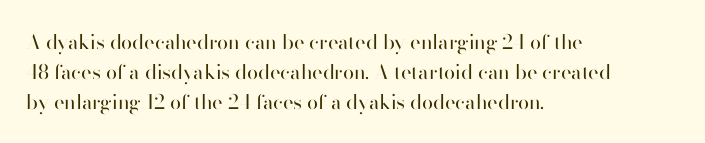
The image shows 20 px text type, upright; set left-aligned, normal line spacing (1.49x), normal letter spacing, not underlined.
